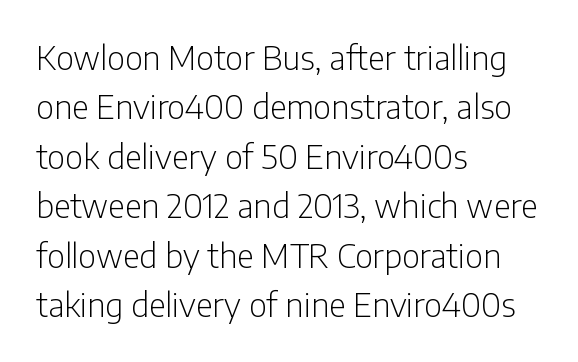
{"serif": "no", "italic": "no", "bold": "no", "weight": "light", "width": "condensed", "stroke_contrast": "low", "x_height": "medium", "monospaced": "no", "underline": "no", "align": "left", "line_spacing": "normal", "line_spacing_ratio": 1.5, "letter_spacing": "normal", "letter_spacing_em": 0.0, "glyph_px": 33}
